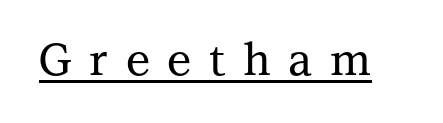
{"serif": "yes", "italic": "no", "width": "normal", "stroke_contrast": "medium", "x_height": "medium", "monospaced": "no", "underline": "yes", "letter_spacing": "wide", "letter_spacing_em": 0.4, "glyph_px": 44}
